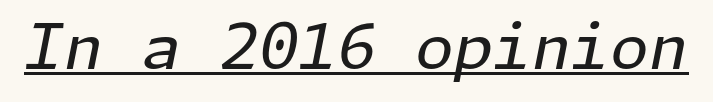
Q: Is the text bold? A: No.
Q: Is the text italic (slanted)? A: Yes, it leans right by about 11 degrees.
Q: Is the text underlined? A: Yes.
Q: Is the spacing between letters normal or unusually wide? A: Normal.
Q: Width (condensed, normal, or wide)? A: Normal.
Q: Stroke contrast? A: Low.
Q: x-height? A: Medium.
